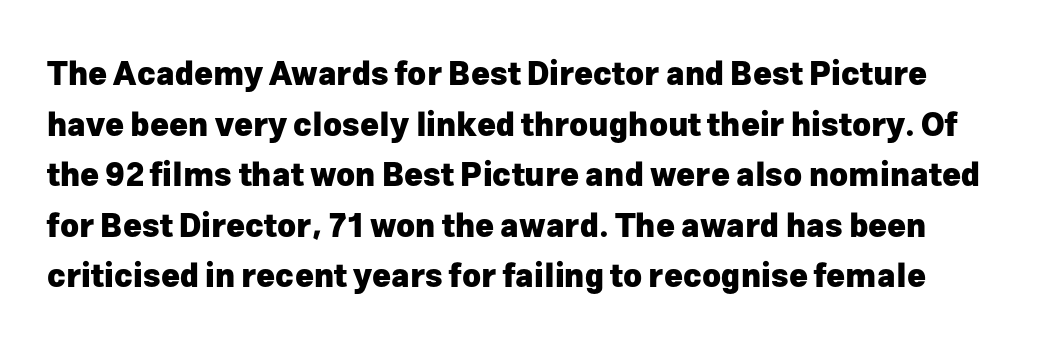
Q: Is the text bold? A: Yes.
Q: Is the text italic (slanted)? A: No, it is upright.
Q: Is the typeface a serif or a sans-serif typeface? A: Sans-serif.
Q: Is the text underlined? A: No.
Q: Is the spacing between letters normal or unusually wide? A: Normal.
Q: Is the spacing between lines tight, normal or loose? A: Normal.
Q: Width (condensed, normal, or wide)? A: Normal.
Q: Stroke contrast? A: Low.
Q: x-height? A: Medium.
Q: Monospaced? A: No.
